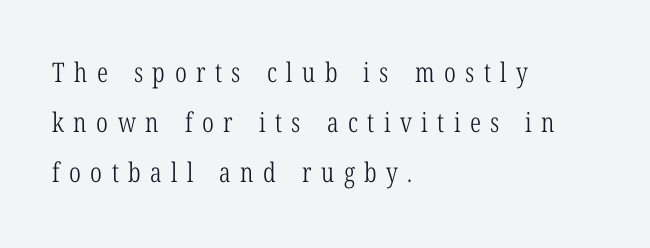
The image shows 27 px text type, upright; set left-aligned, line spacing 1.85x, unusually wide letter spacing (+0.35 em), not underlined.
